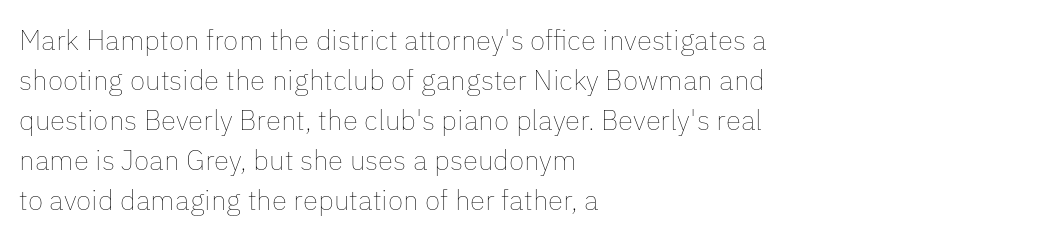
{"italic": "no", "bold": "no", "weight": "thin", "width": "normal", "stroke_contrast": "low", "x_height": "medium", "monospaced": "no", "underline": "no", "align": "left", "line_spacing": "normal", "line_spacing_ratio": 1.43, "letter_spacing": "normal", "letter_spacing_em": 0.0, "glyph_px": 28}
